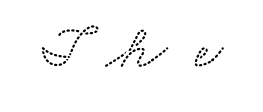
Tracking value appears strongly positive — letters spread wide. Beneath every word, the page is bare. Varying glyph widths throughout — classic text-font behaviour. The letters carry serifs — small finishing strokes at the ends of their stems.
